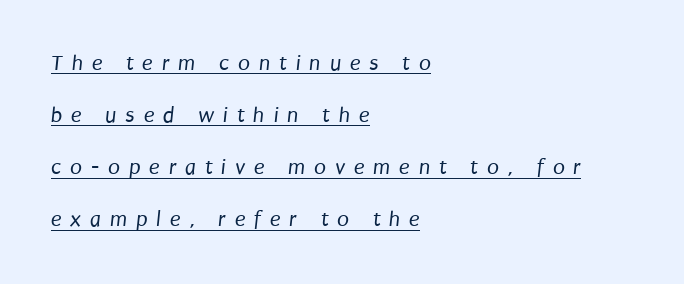
Q: Is the text bold? A: No.
Q: Is the text underlined? A: Yes.
Q: How is the paragraph aligned? A: Left-aligned.
Q: Is the spacing between letters normal or unusually wide? A: Unusually wide.
Q: Is the spacing between lines tight, normal or loose? A: Loose.
